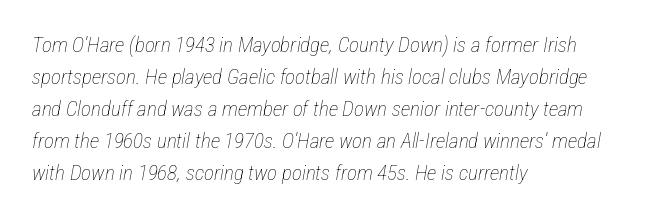
The image shows 21 px text type, italic (leaning right); set left-aligned, normal line spacing (1.52x), normal letter spacing, not underlined.
